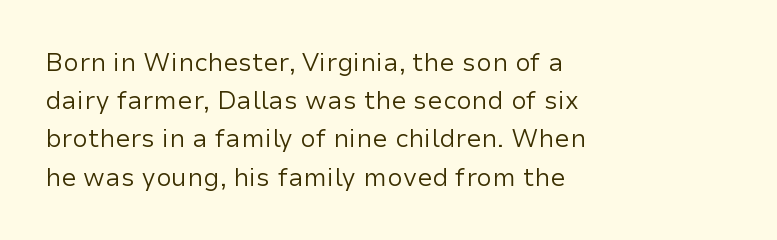
{"italic": "no", "bold": "no", "underline": "no", "align": "left", "line_spacing": "normal", "line_spacing_ratio": 1.53, "letter_spacing": "normal", "letter_spacing_em": 0.0, "glyph_px": 25}
